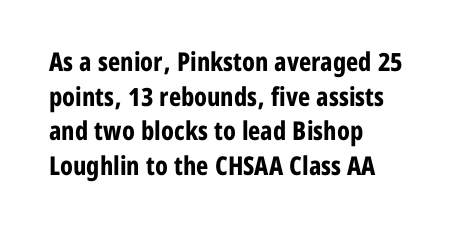
{"italic": "no", "bold": "yes", "underline": "no", "align": "left", "line_spacing": "normal", "line_spacing_ratio": 1.33, "letter_spacing": "normal", "letter_spacing_em": 0.0, "glyph_px": 26}
